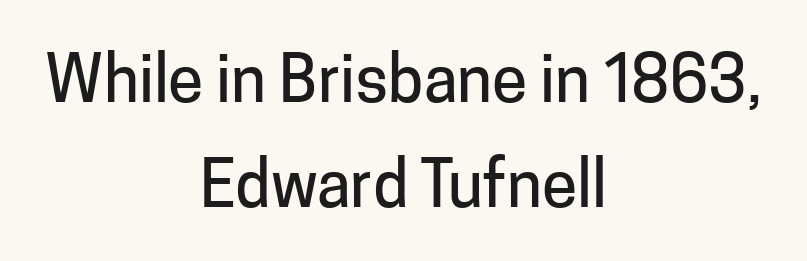
Nope, not italic — everything's standing straight. Looks like regular typesetting: each glyph gets only the width it needs. I'd call this a sans setting — the letters go barefoot. The face used here is rendered with its standard letterfit.
